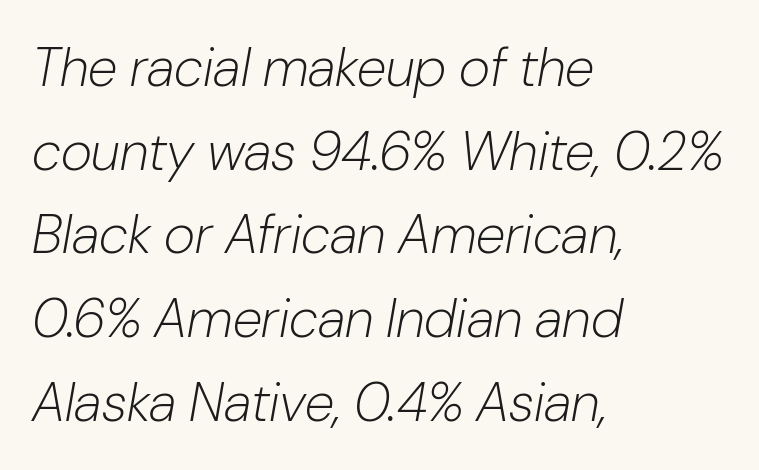
The image shows 54 px light type, italic (leaning right); set left-aligned, normal line spacing (1.55x), normal letter spacing, not underlined; low stroke contrast and a medium x-height.
